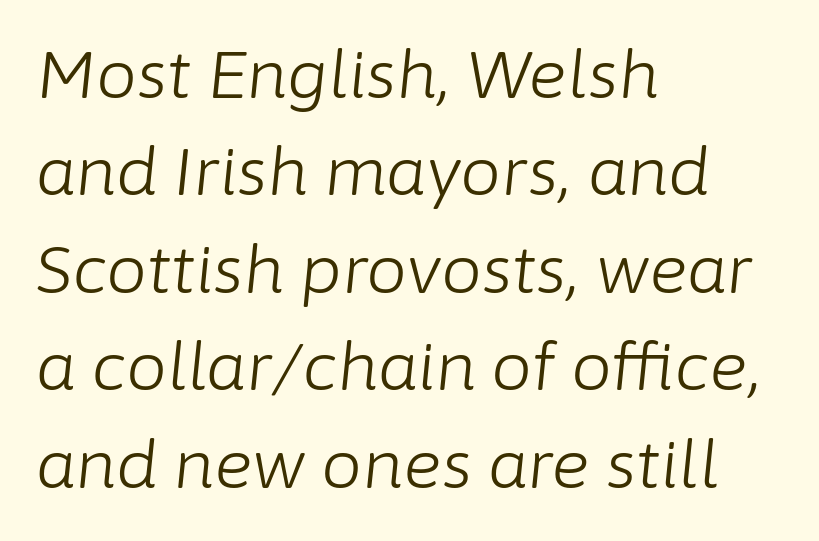
{"italic": "yes", "lean": "right", "slant_degrees": 6, "bold": "no", "weight": "light", "width": "normal", "stroke_contrast": "low", "x_height": "medium", "monospaced": "no", "underline": "no", "align": "left", "line_spacing": "normal", "line_spacing_ratio": 1.5, "letter_spacing": "normal", "letter_spacing_em": 0.0, "glyph_px": 65}
